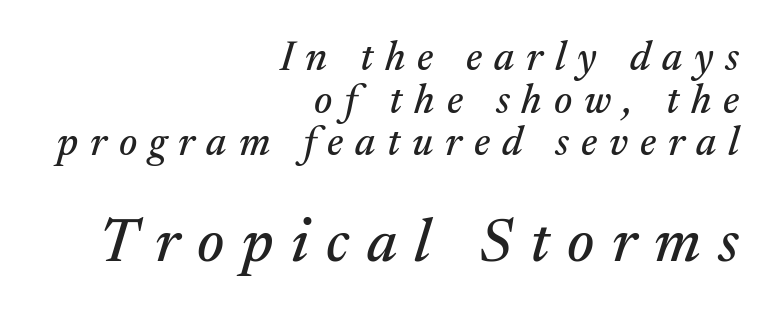
The image shows 61 px serif type, italic (leaning right); set right-aligned, tight line spacing (1.04x), unusually wide letter spacing (+0.29 em), not underlined; the second (bottom) block is 1.49x larger; medium stroke contrast and a medium x-height.
